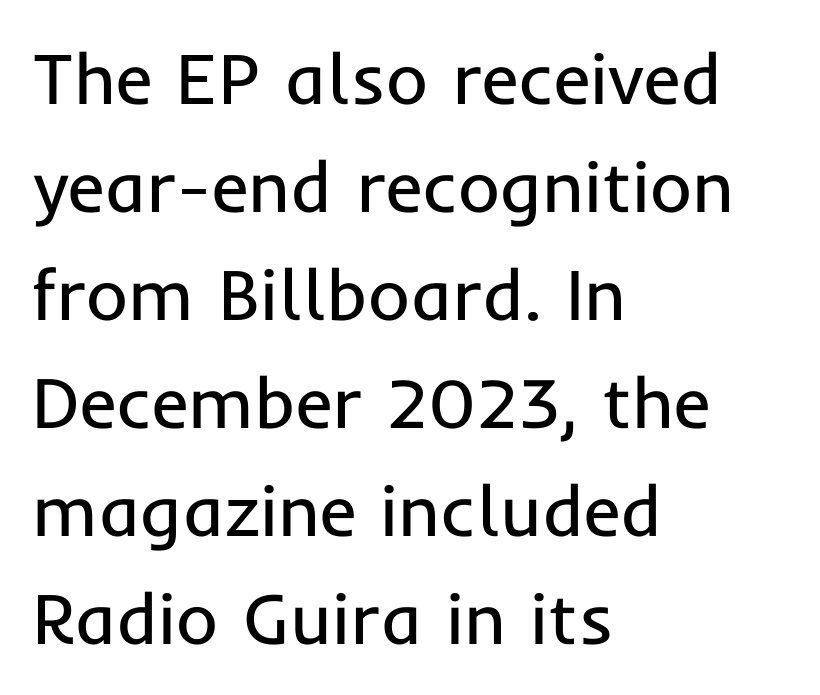
The image shows 72 px regular-weight sans-serif type, upright; set left-aligned, normal line spacing (1.5x), normal letter spacing, not underlined; low stroke contrast and a medium x-height.
